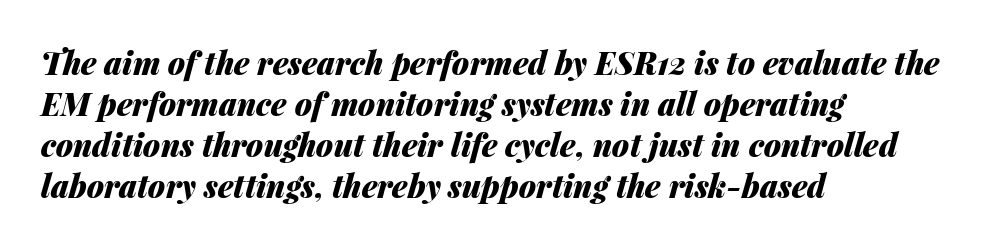
The image shows 31 px heavy type, italic (leaning right); set left-aligned, normal line spacing (1.32x), normal letter spacing, not underlined; medium stroke contrast and a medium x-height.
